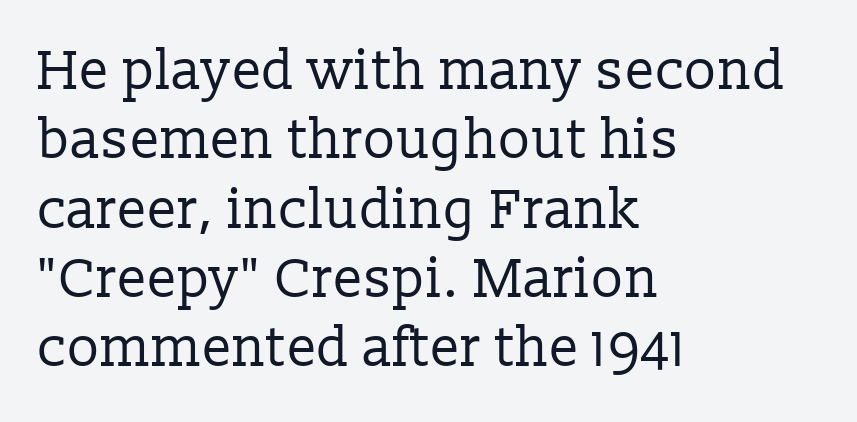
{"serif": "yes", "italic": "no", "bold": "no", "weight": "regular", "width": "normal", "stroke_contrast": "low", "x_height": "medium", "monospaced": "no", "underline": "no", "align": "left", "line_spacing": "normal", "line_spacing_ratio": 1.26, "letter_spacing": "normal", "letter_spacing_em": 0.0, "glyph_px": 55}
